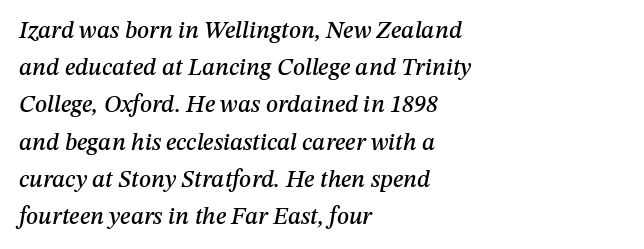
Is there much room between lines? A standard amount, neither cramped nor airy. The gap between lines stays unmarked. Each word holds together tightly as a unit, with standard inter-letter gaps. This is oblique type, the kind used for emphasis or titles.
